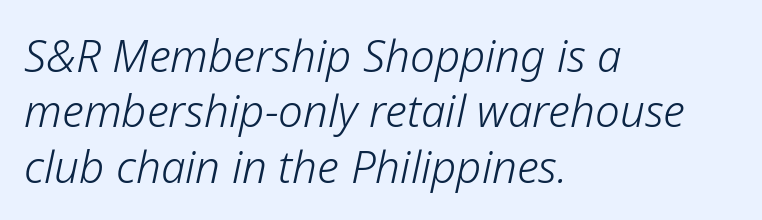
{"italic": "yes", "lean": "right", "slant_degrees": 12, "bold": "no", "weight": "light", "width": "normal", "stroke_contrast": "low", "x_height": "medium", "monospaced": "no", "underline": "no", "align": "left", "line_spacing": "normal", "line_spacing_ratio": 1.26, "letter_spacing": "normal", "letter_spacing_em": 0.0, "glyph_px": 44}
